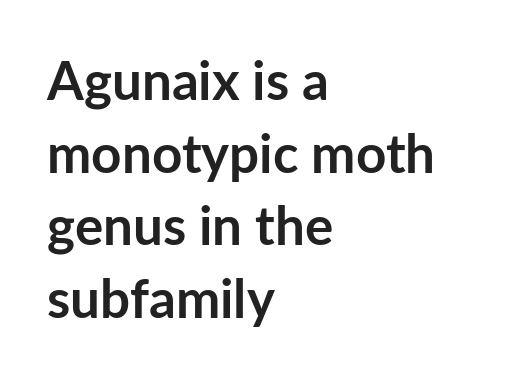
Q: Is the text bold? A: Yes.
Q: Is the text italic (slanted)? A: No, it is upright.
Q: Is the typeface a serif or a sans-serif typeface? A: Sans-serif.
Q: Is the text underlined? A: No.
Q: How is the paragraph aligned? A: Left-aligned.
Q: Is the spacing between letters normal or unusually wide? A: Normal.
Q: Is the spacing between lines tight, normal or loose? A: Normal.
Q: Width (condensed, normal, or wide)? A: Normal.
Q: Stroke contrast? A: Low.
Q: x-height? A: Medium.
Q: Monospaced? A: No.
